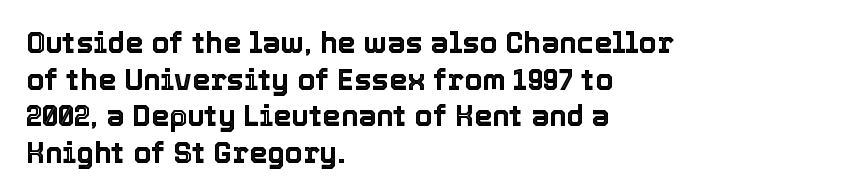
Vertically, the passage feels balanced, rows spaced as you'd expect. Honestly, there is no underline to notice here at all. The horizontal fit of the characters is conventional and even. Horizontally, the lines are justified to the leading edge only.
